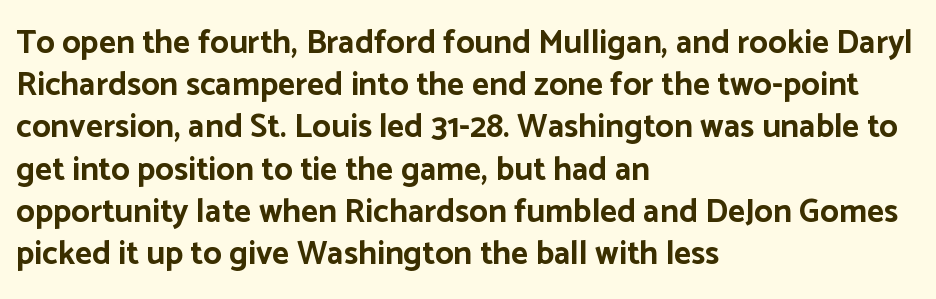
The characters look thick and weighty, a clear bold. The face used here is proportionally spaced, like ordinary book or web type. Posture: straight, roman, zero tilt. Observe the absence of serifs on each vertical stroke in this sample.
